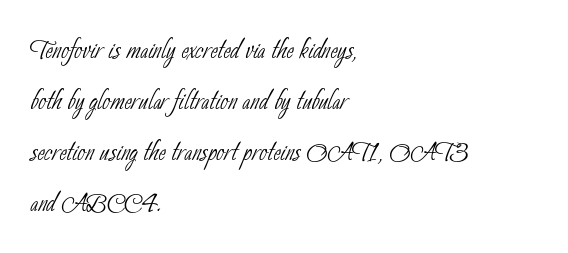
The font family rendered here belongs to the sans-serif group. Here the designer chose a conventional face with non-uniform glyph widths. The string is rendered with underlining switched off. The passage is arranged the way most books set body copy — flush left. Is the type heavy? It reads as light-to-regular instead.
